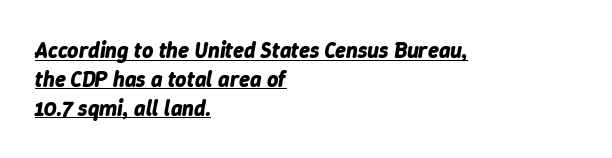
A baseline rule has been typeset under these characters. Italic: yes, the glyphs are oblique. Students, observe: this is what conventionally led text looks like. Here the glyphs are tracked normally, forming tight word shapes. A classic flush-left, rag-right setting is used for this passage. The face used here has the dense, thick strokes of a bold.
